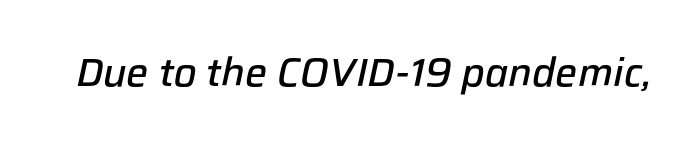
{"italic": "yes", "lean": "right", "slant_degrees": 12, "bold": "semi", "weight": "semibold", "width": "normal", "stroke_contrast": "low", "x_height": "medium", "monospaced": "no", "underline": "no", "letter_spacing": "normal", "letter_spacing_em": 0.0, "glyph_px": 39}
